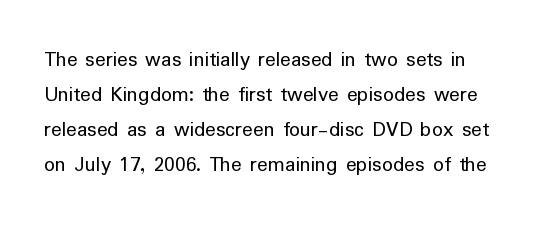
Q: Is the text bold? A: No.
Q: Is the text italic (slanted)? A: No, it is upright.
Q: Is the text underlined? A: No.
Q: Is the spacing between letters normal or unusually wide? A: Normal.
Q: Is the spacing between lines tight, normal or loose? A: Normal.
